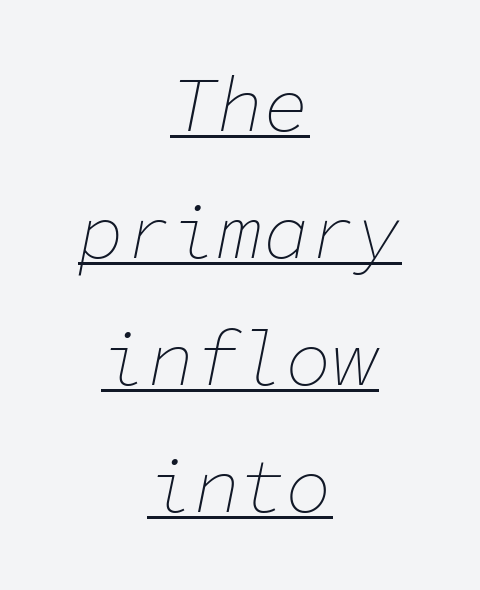
{"italic": "yes", "lean": "right", "slant_degrees": 11, "bold": "no", "weight": "thin", "width": "normal", "stroke_contrast": "low", "x_height": "medium", "monospaced": "yes", "underline": "yes", "align": "center", "line_spacing": "normal", "line_spacing_ratio": 1.65, "letter_spacing": "normal", "letter_spacing_em": 0.0, "glyph_px": 77}
